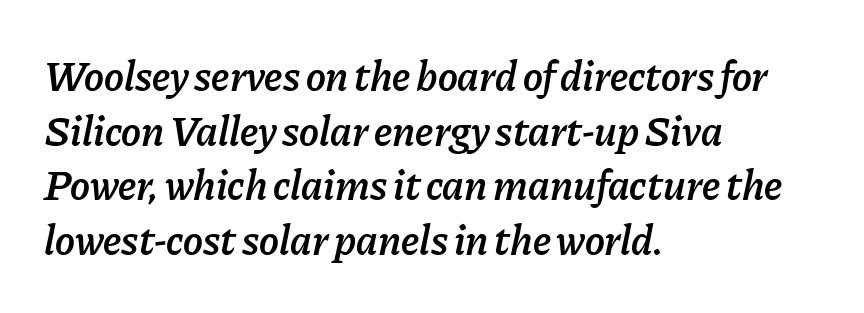
Q: Is the text bold? A: Semi-bold.
Q: Is the text italic (slanted)? A: Yes, it leans right by about 11 degrees.
Q: Is the text underlined? A: No.
Q: How is the paragraph aligned? A: Left-aligned.
Q: Is the spacing between letters normal or unusually wide? A: Normal.
Q: Is the spacing between lines tight, normal or loose? A: Normal.
Q: Width (condensed, normal, or wide)? A: Normal.
Q: Stroke contrast? A: Low.
Q: x-height? A: Medium.
Q: Monospaced? A: No.
